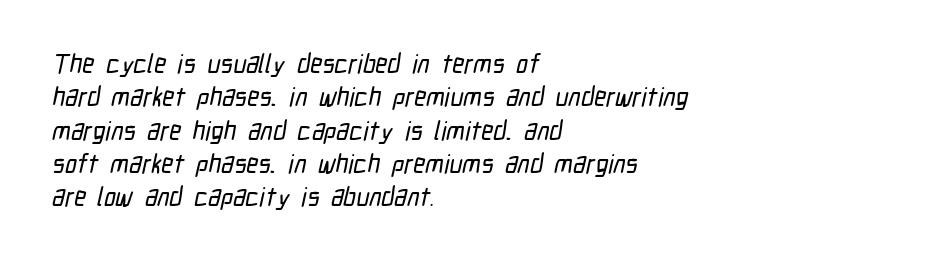
The designer left line spacing at the default. Horizontal alignment here is leftward, the default for most running prose. The strip under each line holds only bare page. In terms of letterspacing, this is plain default setting.
